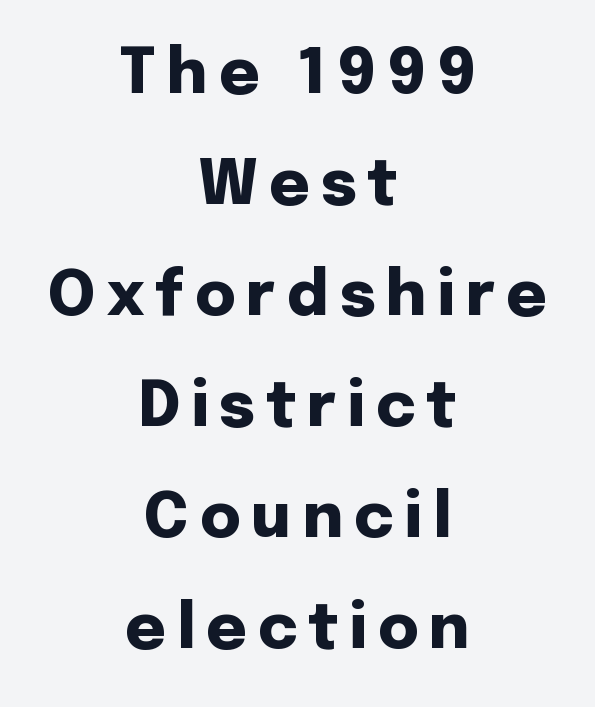
The image shows 62 px heavy sans-serif type, upright; set centered, line spacing 1.79x, not underlined; low stroke contrast and a medium x-height.
